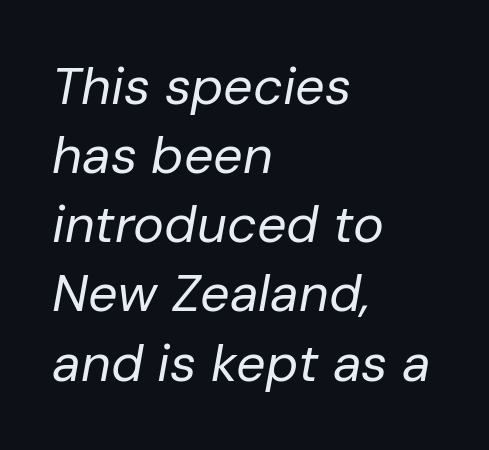
Notice how the stems are inclined rather than vertical — that's the hallmark of italics. Each letter keeps its own natural width here, so spacing adapts to shape. Glyph-to-glyph distance matches everyday printed text. The text block is weighted toward the left margin, trailing off unevenly rightward.
